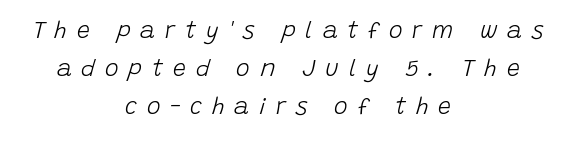
The image shows 23 px text type, italic (leaning right); set centered, normal line spacing (1.65x), unusually wide letter spacing (+0.43 em), not underlined.
